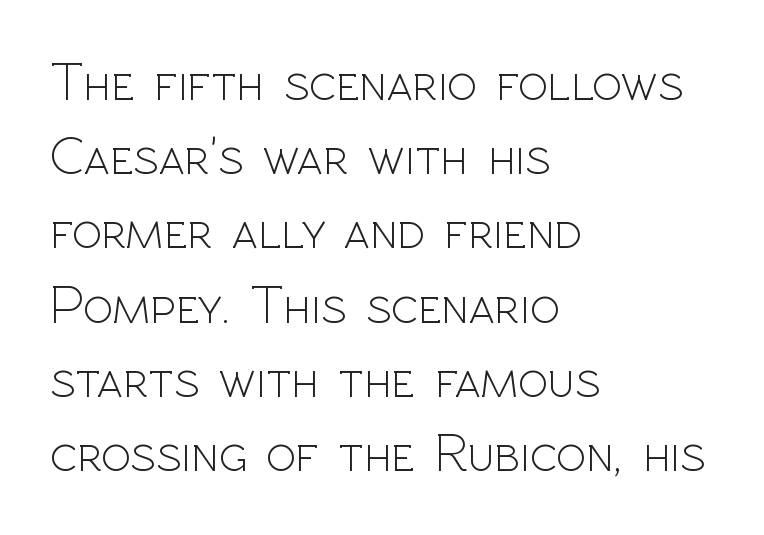
Q: Is the text bold? A: No.
Q: Is the text italic (slanted)? A: No, it is upright.
Q: Is the typeface a serif or a sans-serif typeface? A: Sans-serif.
Q: Is the text underlined? A: No.
Q: How is the paragraph aligned? A: Left-aligned.
Q: Is the spacing between letters normal or unusually wide? A: Normal.
Q: Is the spacing between lines tight, normal or loose? A: Normal.
Q: Width (condensed, normal, or wide)? A: Normal.
Q: x-height? A: Medium.
Q: Monospaced? A: No.
